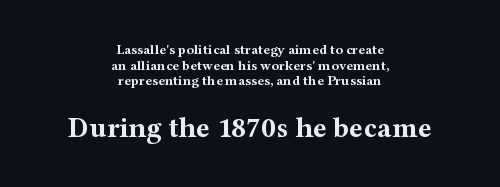
{"serif": "yes", "italic": "no", "bold": "yes", "weight": "bold", "width": "wide", "stroke_contrast": "medium", "x_height": "medium", "monospaced": "no", "underline": "no", "align": "center", "line_spacing": "tight", "line_spacing_ratio": 1.12, "letter_spacing": "normal", "letter_spacing_em": 0.0, "larger_block": "second", "size_ratio": 2.07, "glyph_px": 29}
